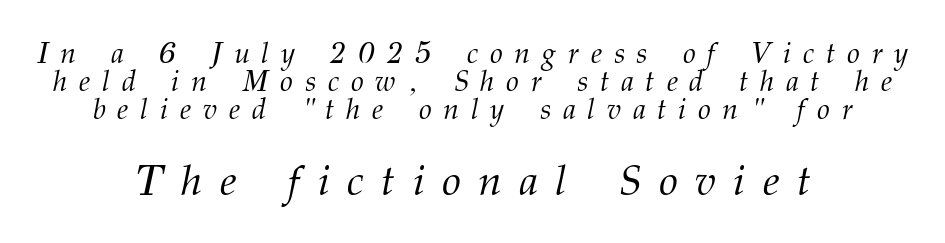
Q: Is the text bold? A: No.
Q: Is the text italic (slanted)? A: Yes, it leans right by about 12 degrees.
Q: Is the typeface a serif or a sans-serif typeface? A: Serif.
Q: Is the text underlined? A: No.
Q: How is the paragraph aligned? A: Centered.
Q: Is the spacing between letters normal or unusually wide? A: Unusually wide.
Q: Is the spacing between lines tight, normal or loose? A: Tight.
Q: Which block of text is set in a larger size, the first (top) or the second (bottom)? A: The second (bottom) one.
Q: Width (condensed, normal, or wide)? A: Normal.
Q: Stroke contrast? A: Medium.
Q: x-height? A: Medium.
Q: Monospaced? A: No.
